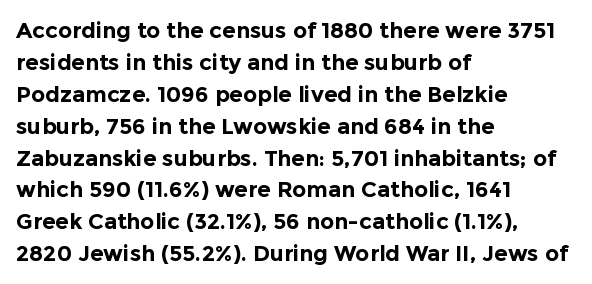
The image shows 22 px bold type, upright; set left-aligned, normal line spacing (1.45x), normal letter spacing, not underlined.
